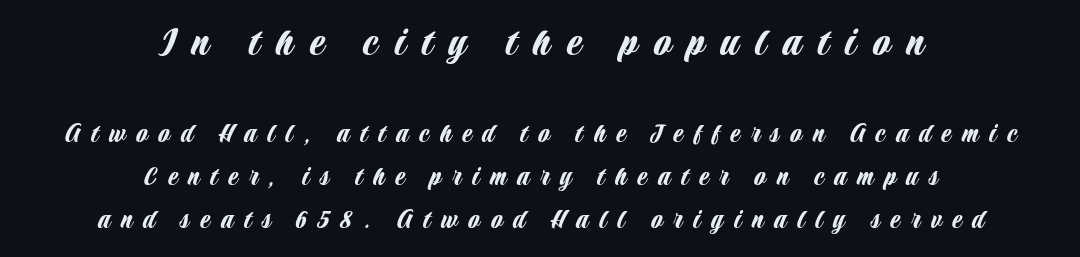
Q: Is the text italic (slanted)? A: Yes.
Q: Is the typeface a serif or a sans-serif typeface? A: Sans-serif.
Q: Is the text underlined? A: No.
Q: How is the paragraph aligned? A: Centered.
Q: Is the spacing between letters normal or unusually wide? A: Unusually wide.
Q: Is the spacing between lines tight, normal or loose? A: Normal.
Q: Which block of text is set in a larger size, the first (top) or the second (bottom)? A: The first (top) one.
Q: Width (condensed, normal, or wide)? A: Condensed.
Q: Stroke contrast? A: Low.
Q: x-height? A: Large.
Q: Monospaced? A: No.
